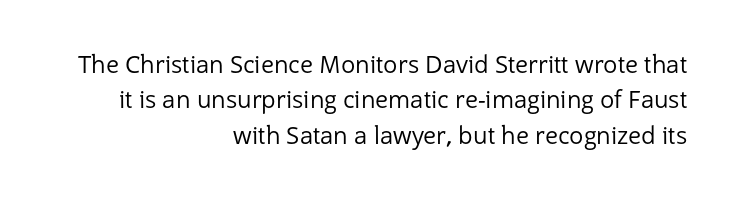
{"italic": "no", "bold": "no", "underline": "no", "align": "right", "line_spacing": "normal", "line_spacing_ratio": 1.47, "letter_spacing": "normal", "letter_spacing_em": 0.0, "glyph_px": 24}
